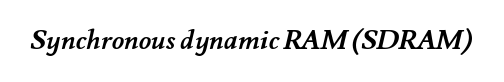
Thick stems and heavy bowls — unmistakably bold. The specimen omits any rule beneath the text block's lines. How are the letters spaced? Ordinarily, with no added tracking.
